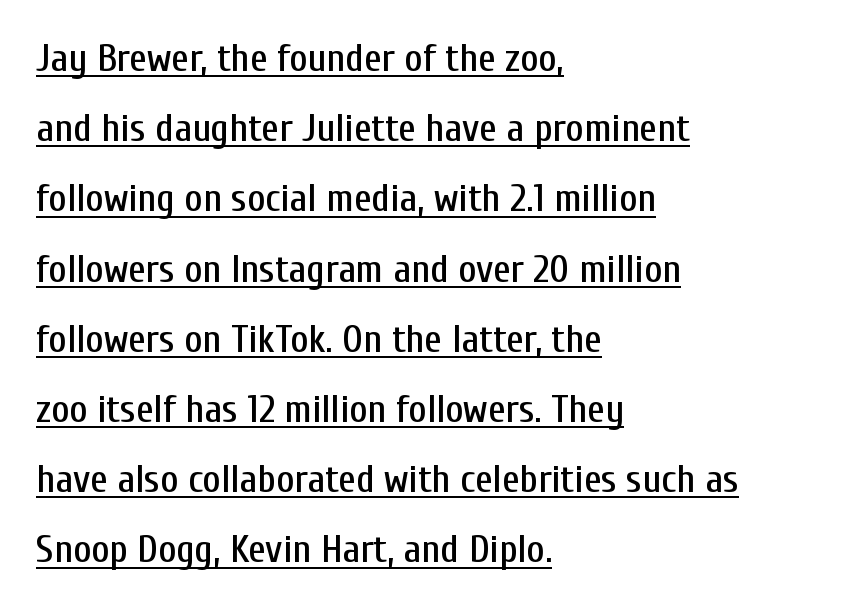
{"serif": "no", "italic": "no", "width": "condensed", "stroke_contrast": "low", "x_height": "medium", "monospaced": "no", "underline": "yes", "align": "left", "line_spacing_ratio": 1.8, "letter_spacing": "normal", "letter_spacing_em": 0.0, "glyph_px": 39}
